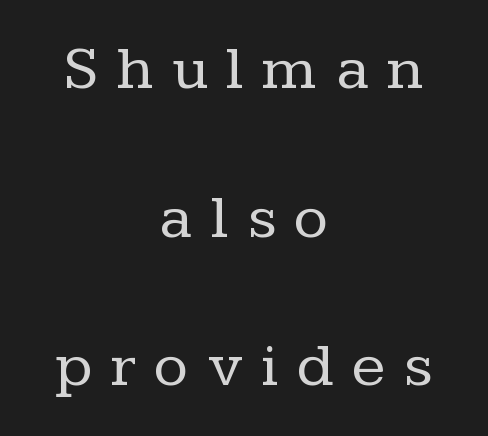
The image shows 63 px regular-weight serif type, upright; set centered, loose line spacing (2.36x), unusually wide letter spacing (+0.29 em), not underlined; low stroke contrast and a medium x-height.
